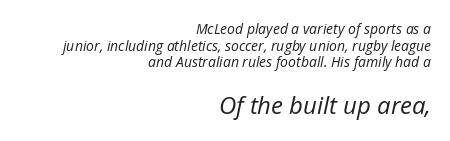
Q: Is the text bold? A: No.
Q: Is the text italic (slanted)? A: Yes, it leans right by about 12 degrees.
Q: Is the text underlined? A: No.
Q: How is the paragraph aligned? A: Right-aligned.
Q: Is the spacing between letters normal or unusually wide? A: Normal.
Q: Which block of text is set in a larger size, the first (top) or the second (bottom)? A: The second (bottom) one.
